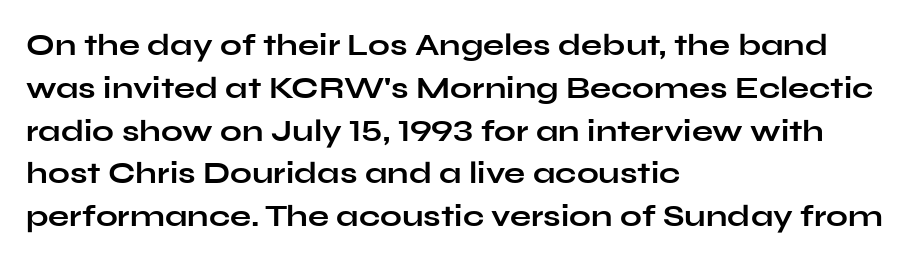
The image shows 31 px bold, wide sans-serif type, upright; set left-aligned, normal line spacing (1.38x), normal letter spacing, not underlined; low stroke contrast and a medium x-height.
